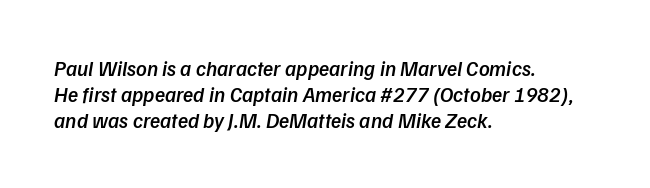
{"italic": "yes", "lean": "right", "slant_degrees": 9, "bold": "semi", "underline": "no", "align": "left", "line_spacing": "normal", "line_spacing_ratio": 1.25, "letter_spacing": "normal", "letter_spacing_em": 0.0, "glyph_px": 21}
